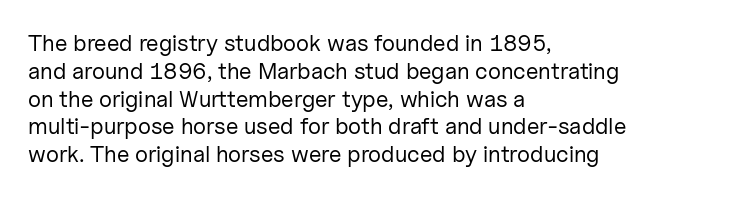
The image shows 23 px text type, upright; set left-aligned, line spacing 1.21x, normal letter spacing, not underlined.
